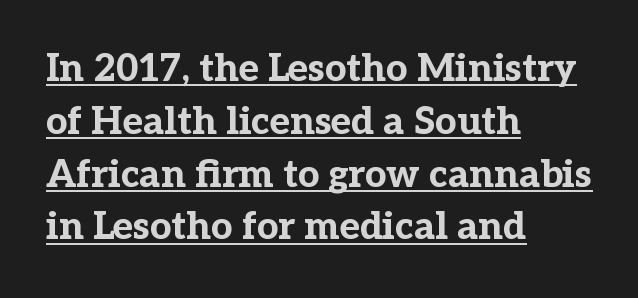
Q: Is the text bold? A: Yes.
Q: Is the text italic (slanted)? A: No, it is upright.
Q: Is the typeface a serif or a sans-serif typeface? A: Serif.
Q: Is the text underlined? A: Yes.
Q: How is the paragraph aligned? A: Left-aligned.
Q: Is the spacing between letters normal or unusually wide? A: Normal.
Q: Is the spacing between lines tight, normal or loose? A: Normal.
Q: Width (condensed, normal, or wide)? A: Normal.
Q: Stroke contrast? A: Low.
Q: x-height? A: Medium.
Q: Monospaced? A: No.
